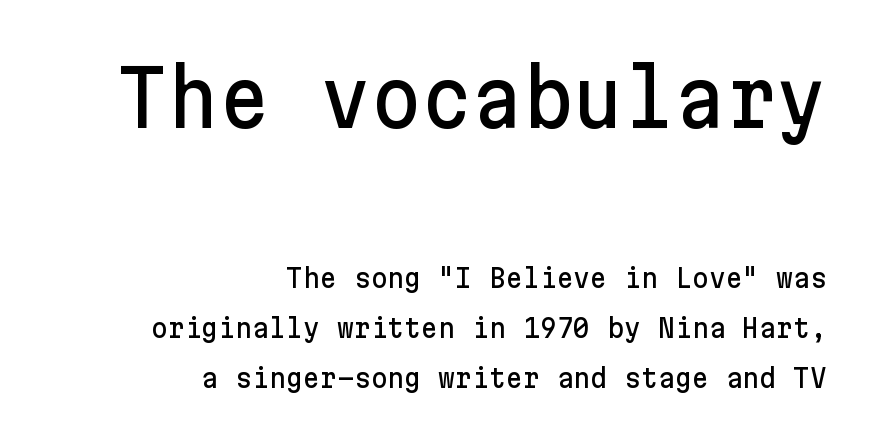
Style check: upright. These lines are composed in type without serifs. Does the leading feel generous? Absolutely, it's lavish. A bare baseline throughout the passage. Characters follow at the spacing the type designer built in. Character size in the leading block exceeds that of the trailing block.
